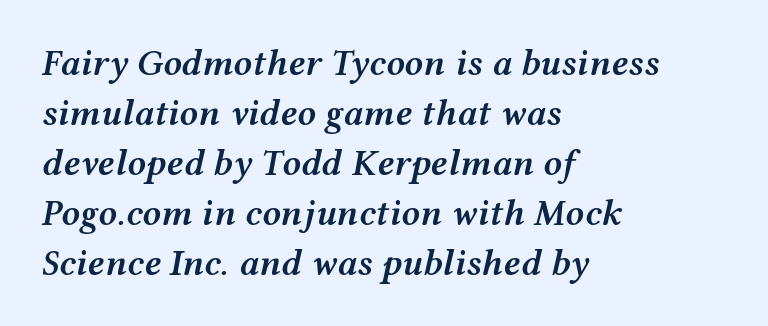
The vertical gap from one line to the next is medium. The zone under the glyphs is completely vacant. Horizontally, the lines are justified to the leading edge only. Emphasis by weight is partial: semibold. Italic: yes, the glyphs are oblique.
